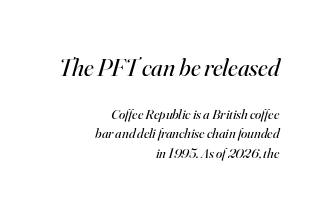
The image shows 25 px text type, italic (leaning right); set right-aligned, normal line spacing (1.37x), normal letter spacing, not underlined; the first (top) block is 1.79x larger.
